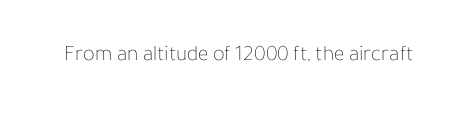
The space directly below the letters is spotless. Quick note: not italic, upright. The line texture is even and compact thanks to regular tracking. These glyphs show unthickened strokes, regular width or finer.
